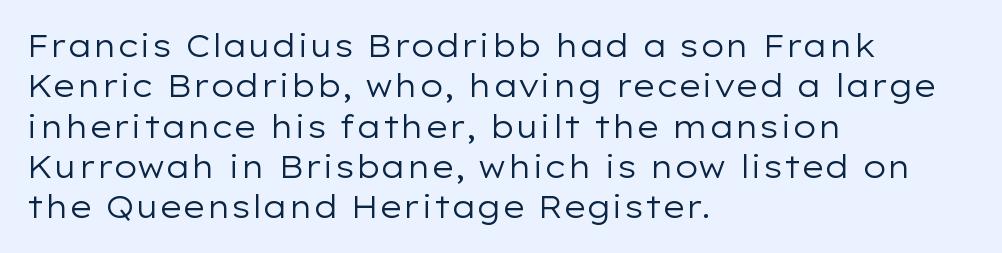
{"serif": "no", "italic": "no", "bold": "no", "weight": "regular", "width": "wide", "stroke_contrast": "low", "x_height": "medium", "monospaced": "no", "underline": "no", "align": "left", "line_spacing": "normal", "line_spacing_ratio": 1.3, "letter_spacing": "normal", "letter_spacing_em": 0.0, "glyph_px": 31}
